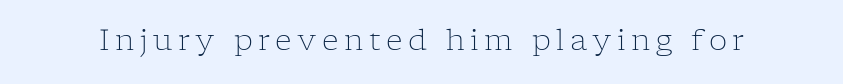
Check where the strokes stop: tiny serifs finish them off. Looks like regular typesetting: each glyph gets only the width it needs. A clean baseline with only descenders dipping below it. Do the letters lean? They stand straight.
